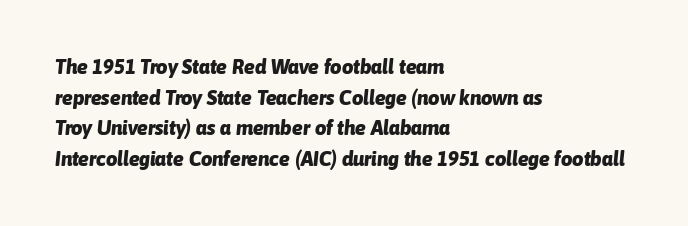
Q: Is the text bold? A: Yes.
Q: Is the text italic (slanted)? A: Yes, it leans right by about 6 degrees.
Q: Is the text underlined? A: No.
Q: How is the paragraph aligned? A: Left-aligned.
Q: Is the spacing between letters normal or unusually wide? A: Normal.
Q: Is the spacing between lines tight, normal or loose? A: Normal.
